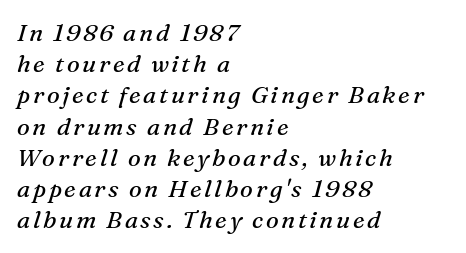
{"italic": "yes", "lean": "right", "slant_degrees": 16, "bold": "no", "underline": "no", "align": "left", "line_spacing": "normal", "line_spacing_ratio": 1.3, "glyph_px": 24}
